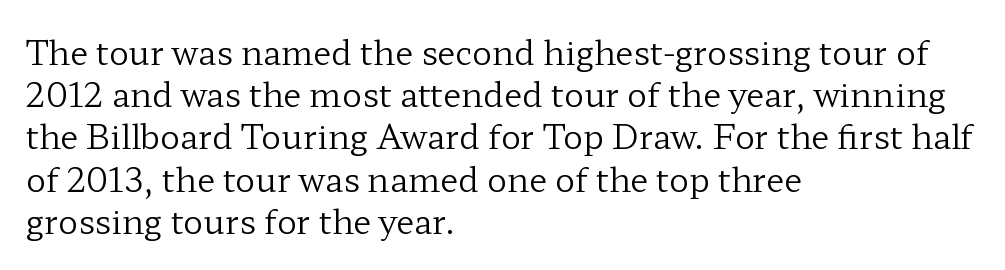
Q: Is the text bold? A: No.
Q: Is the text italic (slanted)? A: No, it is upright.
Q: Is the typeface a serif or a sans-serif typeface? A: Serif.
Q: Is the text underlined? A: No.
Q: How is the paragraph aligned? A: Left-aligned.
Q: Is the spacing between letters normal or unusually wide? A: Normal.
Q: Is the spacing between lines tight, normal or loose? A: Normal.
Q: Width (condensed, normal, or wide)? A: Wide.
Q: Stroke contrast? A: Low.
Q: x-height? A: Medium.
Q: Monospaced? A: No.
